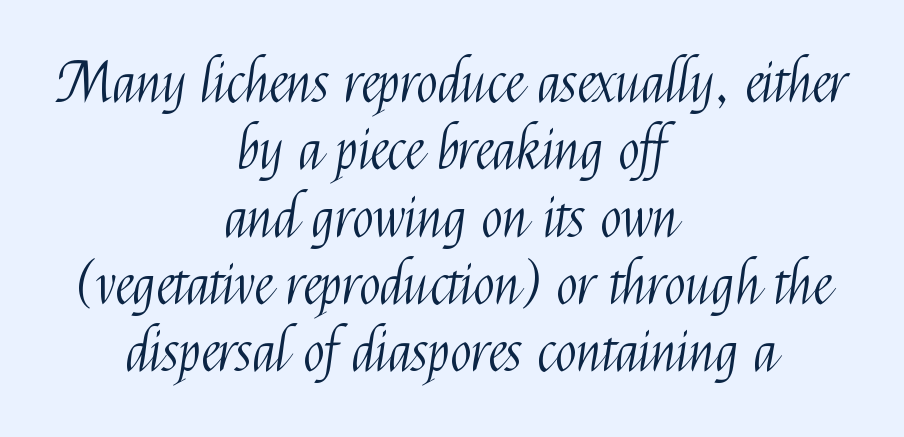
Q: Is the text bold? A: No.
Q: Is the text italic (slanted)? A: Yes.
Q: Is the typeface a serif or a sans-serif typeface? A: Sans-serif.
Q: Is the text underlined? A: No.
Q: How is the paragraph aligned? A: Centered.
Q: Is the spacing between letters normal or unusually wide? A: Normal.
Q: Width (condensed, normal, or wide)? A: Condensed.
Q: Stroke contrast? A: Medium.
Q: x-height? A: Medium.
Q: Monospaced? A: No.
